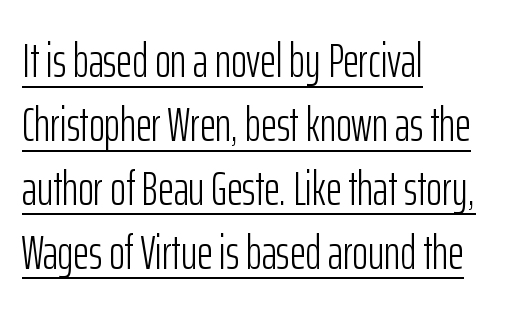
The image shows 48 px light, condensed sans-serif type, upright; set left-aligned, normal line spacing (1.33x), normal letter spacing, underlined; low stroke contrast and a medium x-height.
